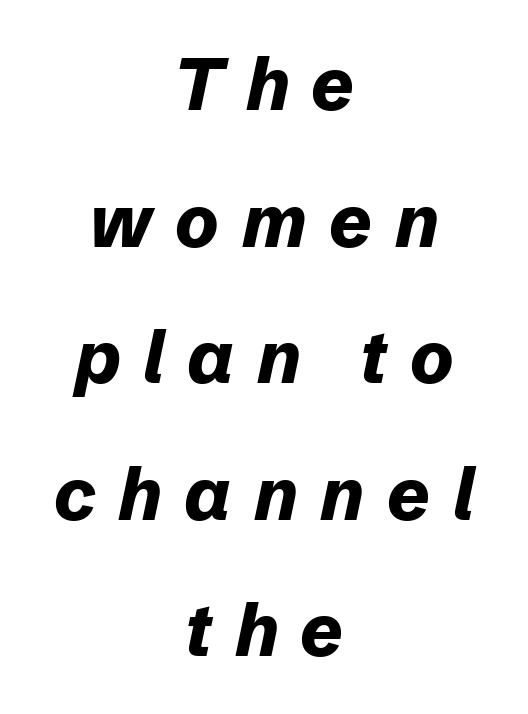
The image shows 73 px bold type, italic (leaning right); set centered, line spacing 1.87x, unusually wide letter spacing (+0.31 em), not underlined; low stroke contrast and a medium x-height.
